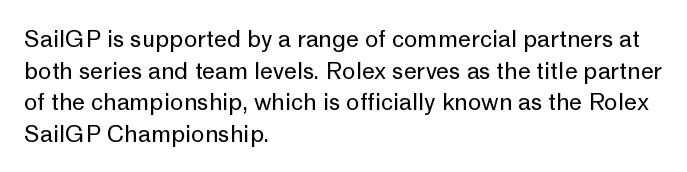
The image shows 23 px text type, upright; set left-aligned, normal line spacing (1.37x), normal letter spacing, not underlined.
